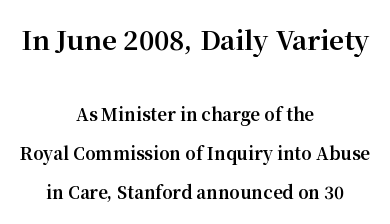
Vertical strokes here are truly vertical. The passage shown is emphatically bold. The passage shown begins with its larger block and ends with its smaller one. Visually the block forms a symmetrical silhouette, jagged on both flanks. This rendering leaves character spacing at its baseline value. The lines are spread far apart with generous leading.
